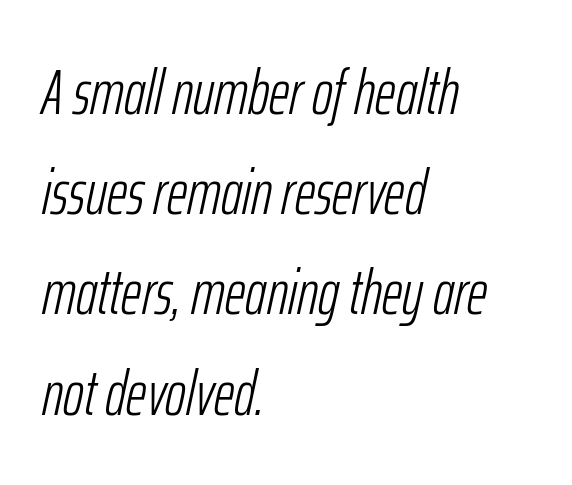
{"italic": "yes", "lean": "right", "slant_degrees": 12, "bold": "no", "weight": "light", "width": "condensed", "stroke_contrast": "low", "x_height": "medium", "monospaced": "no", "underline": "no", "align": "left", "line_spacing": "normal", "line_spacing_ratio": 1.59, "letter_spacing": "normal", "letter_spacing_em": 0.0, "glyph_px": 63}
